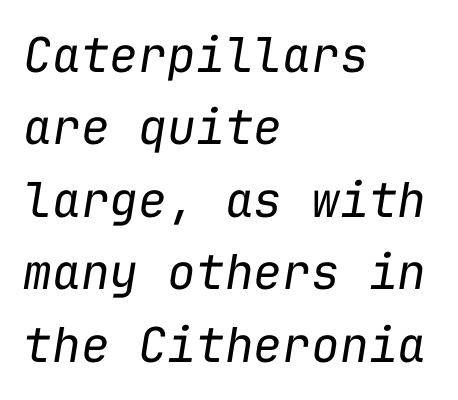
{"italic": "yes", "lean": "right", "slant_degrees": 9, "bold": "no", "weight": "regular", "width": "normal", "stroke_contrast": "low", "x_height": "medium", "monospaced": "yes", "underline": "no", "align": "left", "line_spacing": "normal", "line_spacing_ratio": 1.51, "letter_spacing": "normal", "letter_spacing_em": 0.0, "glyph_px": 48}
